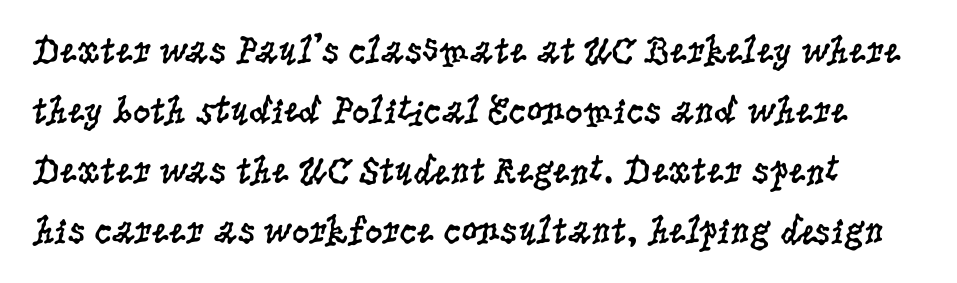
Q: Is the text bold? A: No.
Q: Is the typeface a serif or a sans-serif typeface? A: Serif.
Q: Is the text underlined? A: No.
Q: Is the spacing between letters normal or unusually wide? A: Normal.
Q: Is the spacing between lines tight, normal or loose? A: Normal.
Q: Width (condensed, normal, or wide)? A: Condensed.
Q: Stroke contrast? A: Low.
Q: x-height? A: Large.
Q: Monospaced? A: No.
